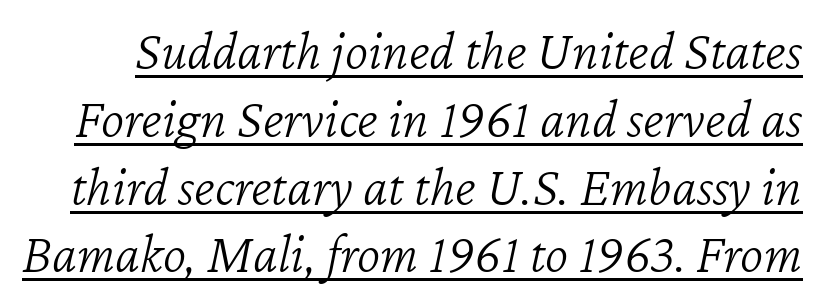
The image shows 56 px light type, italic (leaning right); set line spacing 1.21x, normal letter spacing, underlined; low stroke contrast and a medium x-height.
